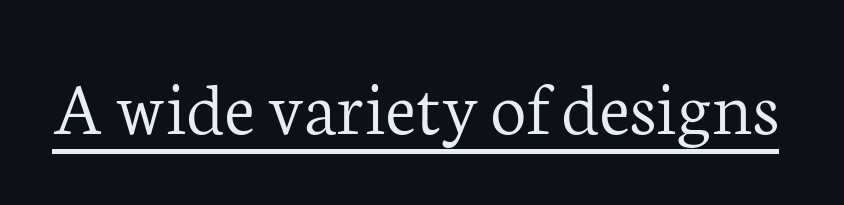
{"serif": "yes", "italic": "no", "bold": "no", "weight": "light", "width": "normal", "stroke_contrast": "low", "x_height": "medium", "monospaced": "no", "underline": "yes", "letter_spacing": "normal", "letter_spacing_em": 0.0, "glyph_px": 79}
